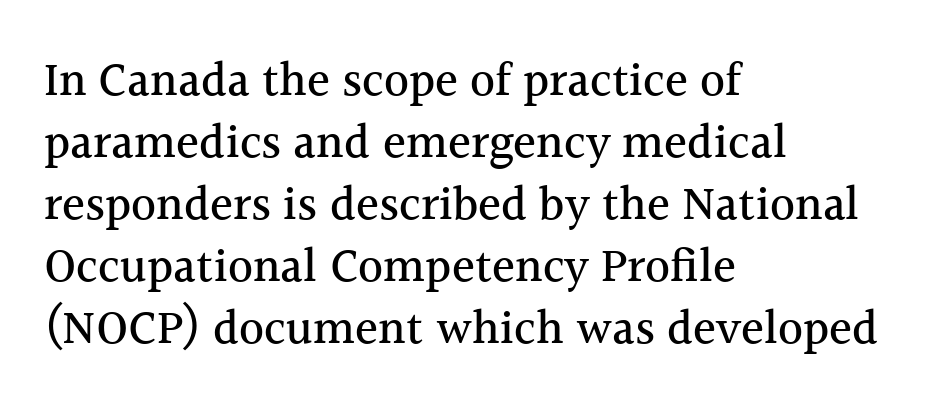
The image shows 48 px serif type, upright; set left-aligned, normal line spacing (1.29x), normal letter spacing, not underlined; a medium x-height.
